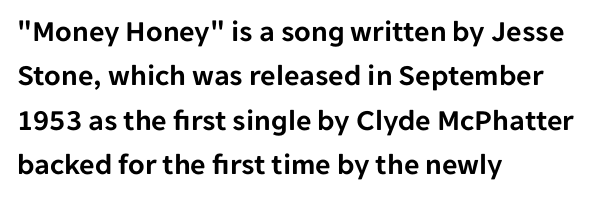
{"serif": "no", "italic": "no", "width": "normal", "stroke_contrast": "low", "x_height": "medium", "monospaced": "no", "underline": "no", "align": "left", "line_spacing": "normal", "line_spacing_ratio": 1.48, "letter_spacing": "normal", "letter_spacing_em": 0.0, "glyph_px": 30}
